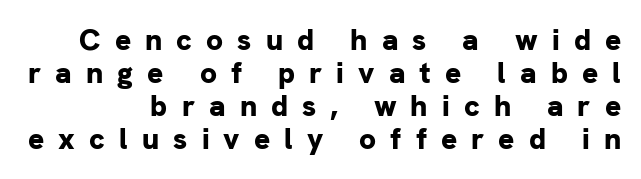
Q: Is the text bold? A: Yes.
Q: Is the text italic (slanted)? A: No, it is upright.
Q: Is the typeface a serif or a sans-serif typeface? A: Sans-serif.
Q: Is the text underlined? A: No.
Q: How is the paragraph aligned? A: Right-aligned.
Q: Is the spacing between letters normal or unusually wide? A: Unusually wide.
Q: Is the spacing between lines tight, normal or loose? A: Tight.
Q: Width (condensed, normal, or wide)? A: Normal.
Q: Stroke contrast? A: Low.
Q: x-height? A: Medium.
Q: Monospaced? A: No.
